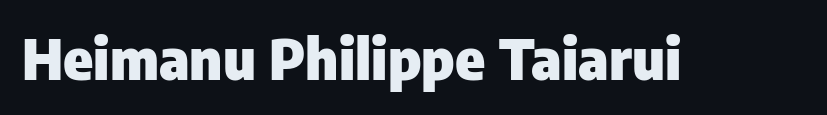
Each letter keeps its own natural width here, so spacing adapts to shape. The space directly below the letters is spotless. Between one letter and the next there's only the usual sliver of space. The type sits square on the baseline with zero lean. This is heavy type, rendered in bold. Font category for this specimen: sans-serif.
